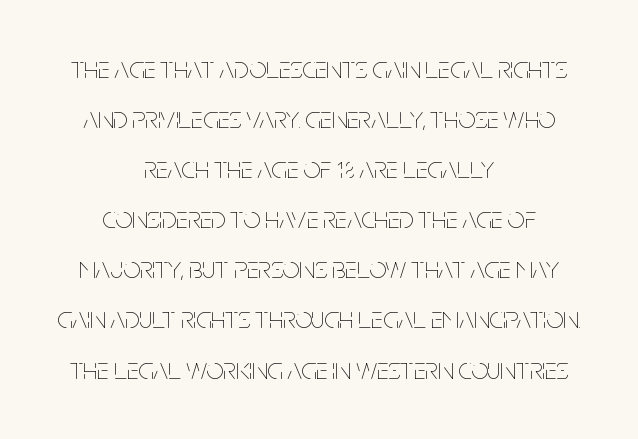
Alignment: centered. Every stem runs plumb, perpendicular to the baseline. The horizontal fit of the characters is conventional and even. Successive baselines arrive at the customary interval. The letters look calm and open, with moderate or lighter stems.
